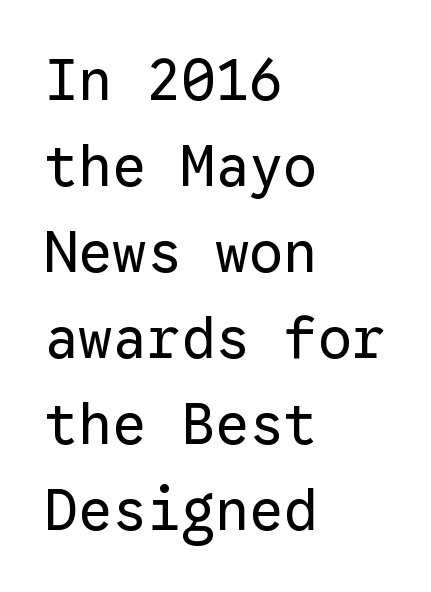
Short note: letters normally spaced. No extra ink here — the face is not bold. I'd call this a sans setting — the letters go barefoot. Unmarked baselines from the first word to the last.
